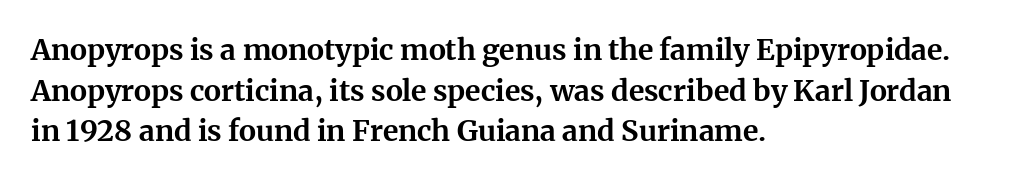
{"serif": "yes", "italic": "no", "bold": "yes", "weight": "bold", "width": "normal", "stroke_contrast": "medium", "x_height": "medium", "monospaced": "no", "underline": "no", "align": "left", "line_spacing": "normal", "line_spacing_ratio": 1.4, "letter_spacing": "normal", "letter_spacing_em": 0.0, "glyph_px": 29}
